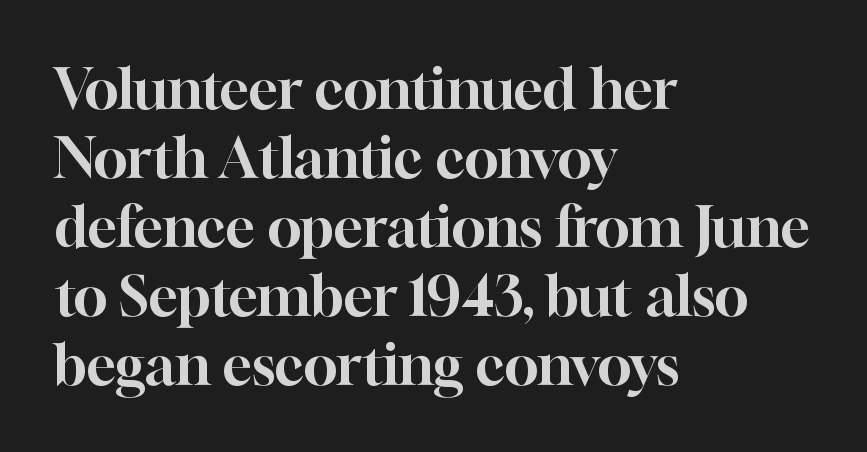
{"serif": "yes", "italic": "no", "width": "normal", "stroke_contrast": "high", "x_height": "medium", "monospaced": "no", "underline": "no", "align": "left", "line_spacing_ratio": 1.23, "letter_spacing": "normal", "letter_spacing_em": 0.0, "glyph_px": 56}
